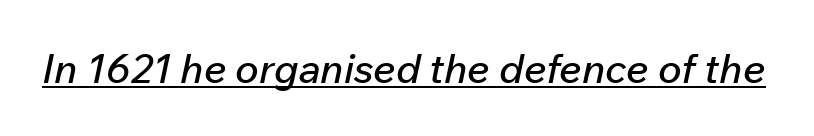
Q: Is the text italic (slanted)? A: Yes, it leans right by about 12 degrees.
Q: Is the text underlined? A: Yes.
Q: Is the spacing between letters normal or unusually wide? A: Normal.
Q: Width (condensed, normal, or wide)? A: Normal.
Q: Stroke contrast? A: Low.
Q: x-height? A: Medium.
Q: Monospaced? A: No.
